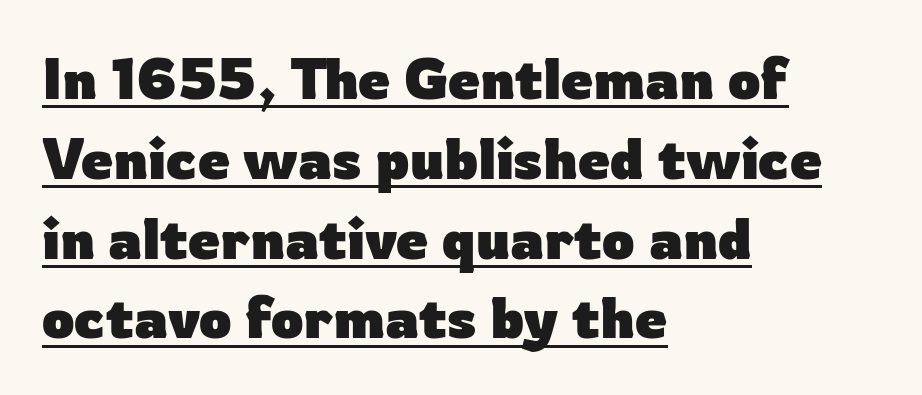
The image shows 57 px heavy sans-serif type, upright; set left-aligned, normal line spacing (1.4x), normal letter spacing, underlined; low stroke contrast and a medium x-height.
